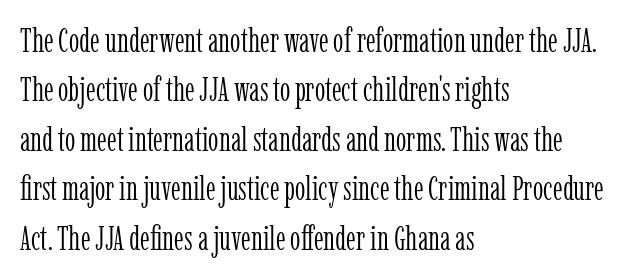
Q: Is the text bold? A: No.
Q: Is the text italic (slanted)? A: No, it is upright.
Q: Is the typeface a serif or a sans-serif typeface? A: Serif.
Q: Is the text underlined? A: No.
Q: How is the paragraph aligned? A: Left-aligned.
Q: Is the spacing between letters normal or unusually wide? A: Normal.
Q: Is the spacing between lines tight, normal or loose? A: Normal.
Q: Width (condensed, normal, or wide)? A: Condensed.
Q: Stroke contrast? A: Low.
Q: x-height? A: Medium.
Q: Monospaced? A: No.
